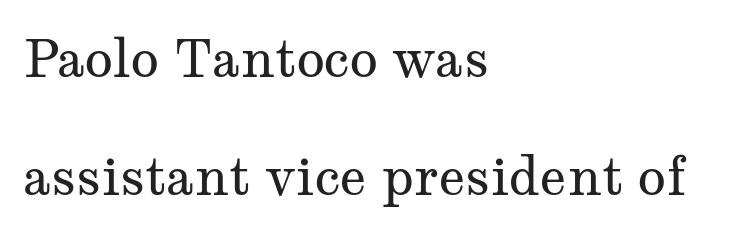
{"serif": "yes", "italic": "no", "bold": "no", "weight": "regular", "width": "wide", "stroke_contrast": "medium", "x_height": "medium", "monospaced": "no", "underline": "no", "align": "left", "line_spacing": "loose", "line_spacing_ratio": 2.27, "letter_spacing": "normal", "letter_spacing_em": 0.0, "glyph_px": 52}
